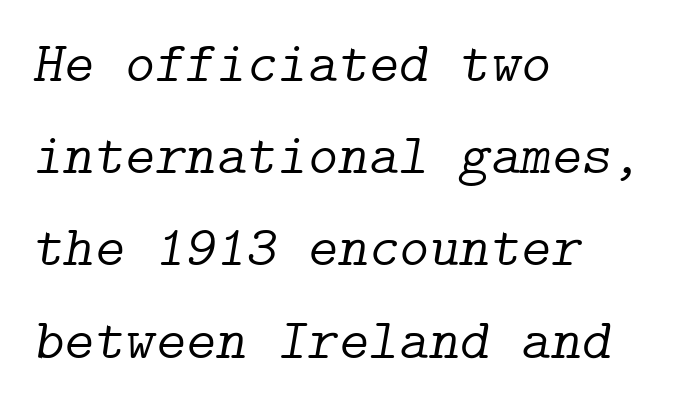
The image shows 58 px light serif type, italic (leaning right); set left-aligned, normal line spacing (1.59x), normal letter spacing, not underlined; low stroke contrast and a medium x-height.
